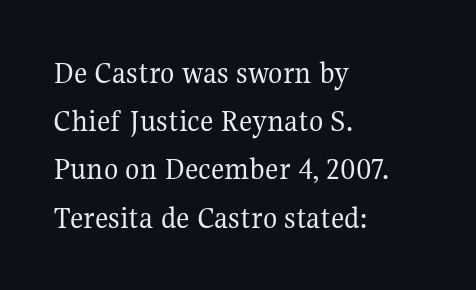
Q: Is the text bold? A: No.
Q: Is the text italic (slanted)? A: No, it is upright.
Q: Is the typeface a serif or a sans-serif typeface? A: Serif.
Q: Is the text underlined? A: No.
Q: How is the paragraph aligned? A: Left-aligned.
Q: Is the spacing between letters normal or unusually wide? A: Normal.
Q: Is the spacing between lines tight, normal or loose? A: Normal.
Q: Width (condensed, normal, or wide)? A: Normal.
Q: Stroke contrast? A: Medium.
Q: x-height? A: Medium.
Q: Monospaced? A: No.
